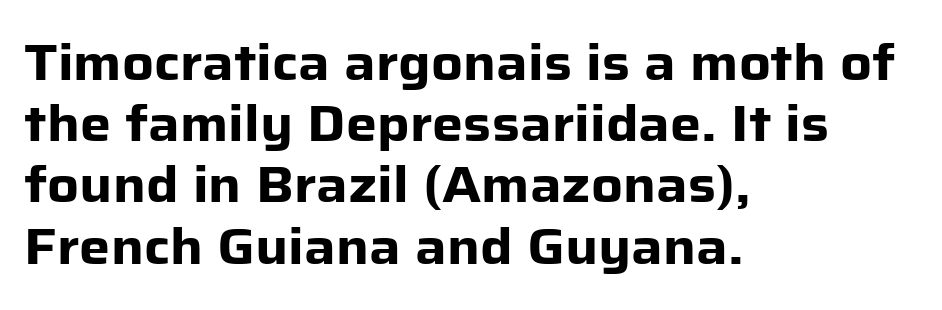
The image shows 49 px heavy sans-serif type, upright; set left-aligned, normal line spacing (1.25x), normal letter spacing, not underlined; low stroke contrast and a medium x-height.
